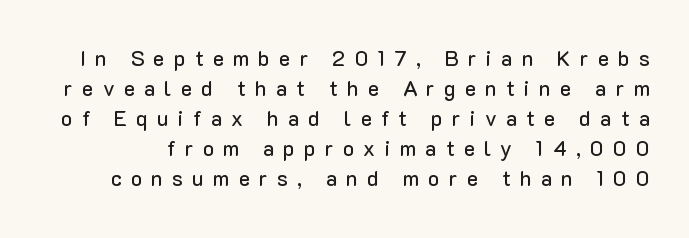
The image shows 21 px text type, upright; set normal line spacing (1.43x), unusually wide letter spacing (+0.44 em), not underlined.
